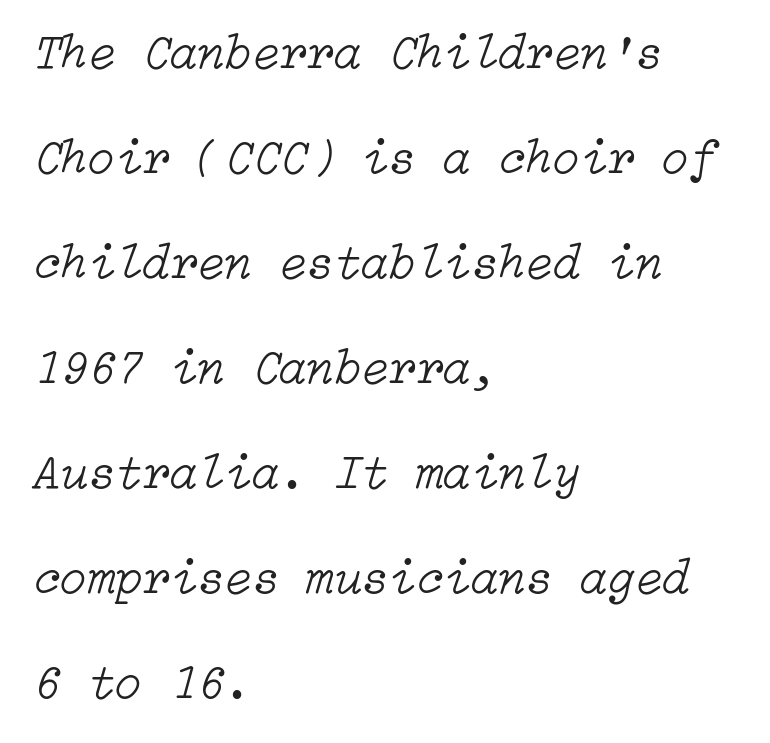
{"italic": "yes", "lean": "right", "slant_degrees": 15, "bold": "no", "weight": "light", "width": "normal", "stroke_contrast": "low", "x_height": "medium", "underline": "no", "align": "left", "line_spacing": "loose", "line_spacing_ratio": 2.1, "letter_spacing": "normal", "letter_spacing_em": 0.0, "glyph_px": 50}
